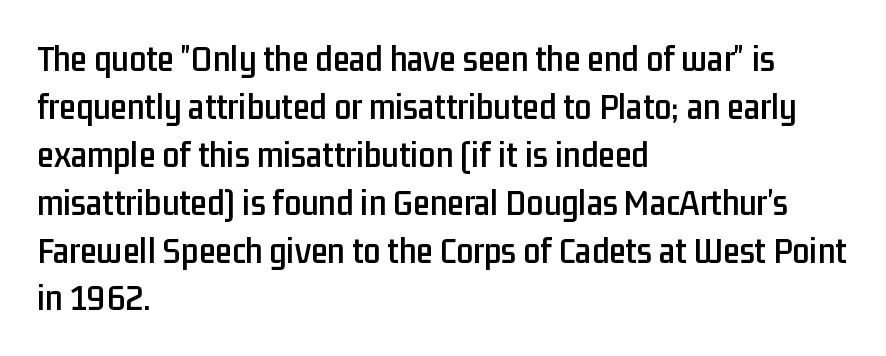
{"serif": "no", "italic": "no", "width": "condensed", "stroke_contrast": "low", "x_height": "medium", "monospaced": "no", "underline": "no", "align": "left", "line_spacing": "normal", "line_spacing_ratio": 1.26, "letter_spacing": "normal", "letter_spacing_em": 0.0, "glyph_px": 38}
